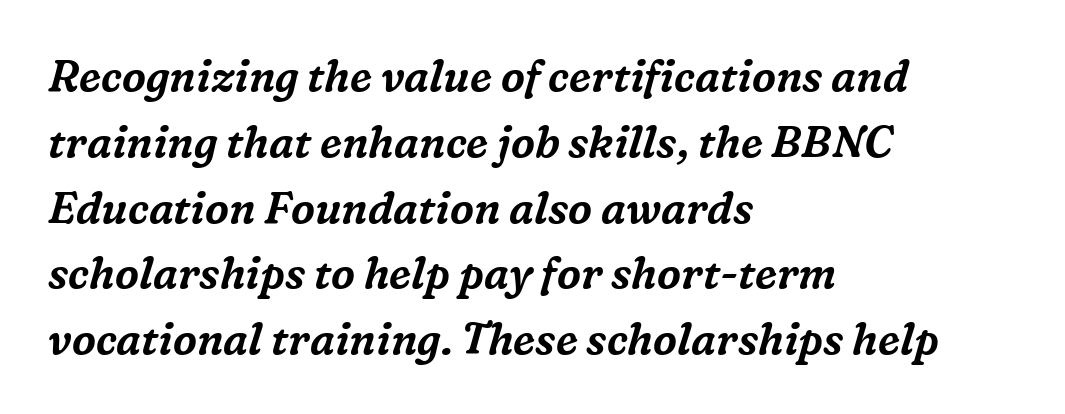
The typeface chosen for these lines features serifs. The letters are slanted; this is an italic face. The zone under the glyphs is completely vacant. Regarding leading, the lines here are spaced in the standard way. The rendering uses natural spacing where letterforms have individual widths. The tracking reads as untouched default to a designer's eye.
